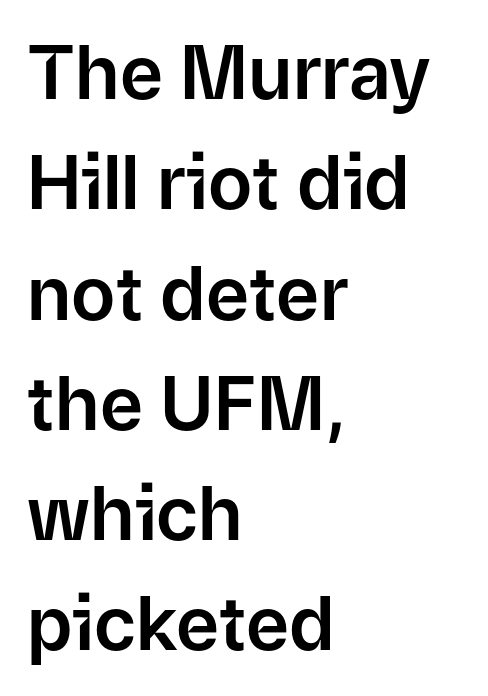
Think of a printed novel: that variable character pitch is what you see here. Posture: vertical. The paragraph has a hard left edge and a soft right edge. Compared with typical body copy, the letter spacing here is the same. Are there feet on the stems? There aren't — it's a sans.
